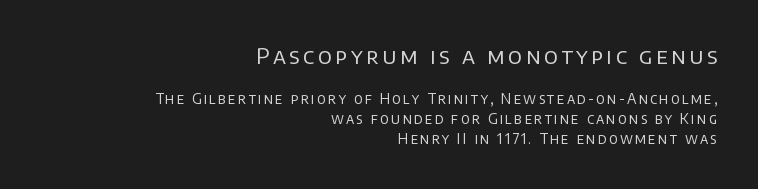
The image shows 22 px text type, upright; set right-aligned, normal line spacing (1.4x), not underlined; the first (top) block is 1.57x larger.
